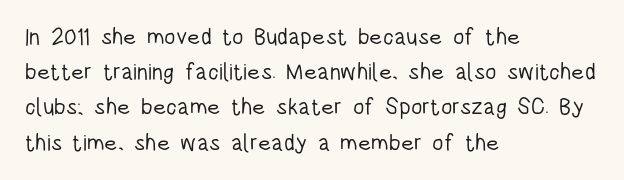
A typesetter would call this leading conventional body-copy spacing. Casual observation: everything's shoved over to the left. Counters stay open thanks to moderate or lighter strokes. The lettering stays uniformly vertical, giving the passage a roman look. No extra tracking has been applied to these lines. The gap between lines stays unmarked.
